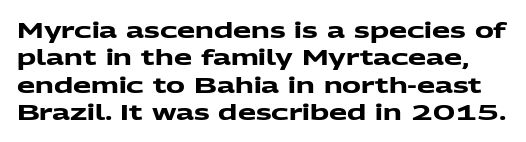
Quick note: interline space is typical. Just letters on the line, the space beneath them empty. Look at the tracking — it's just the regular setting, nothing added. Strong, thick strokes mark this as bold type.
